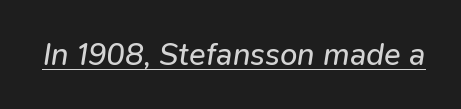
Q: Is the text bold? A: No.
Q: Is the text italic (slanted)? A: Yes, it leans right by about 9 degrees.
Q: Is the text underlined? A: Yes.
Q: Is the spacing between letters normal or unusually wide? A: Normal.
Q: Width (condensed, normal, or wide)? A: Normal.
Q: Stroke contrast? A: Low.
Q: x-height? A: Medium.
Q: Monospaced? A: No.
